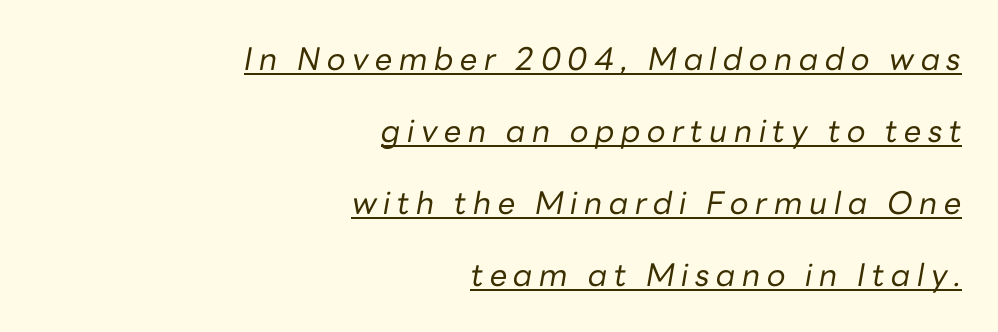
Q: Is the text bold? A: No.
Q: Is the text italic (slanted)? A: Yes, it leans right by about 10 degrees.
Q: Is the text underlined? A: Yes.
Q: How is the paragraph aligned? A: Right-aligned.
Q: Is the spacing between letters normal or unusually wide? A: Unusually wide.
Q: Is the spacing between lines tight, normal or loose? A: Loose.
Q: Width (condensed, normal, or wide)? A: Normal.
Q: Stroke contrast? A: Low.
Q: x-height? A: Medium.
Q: Monospaced? A: No.
